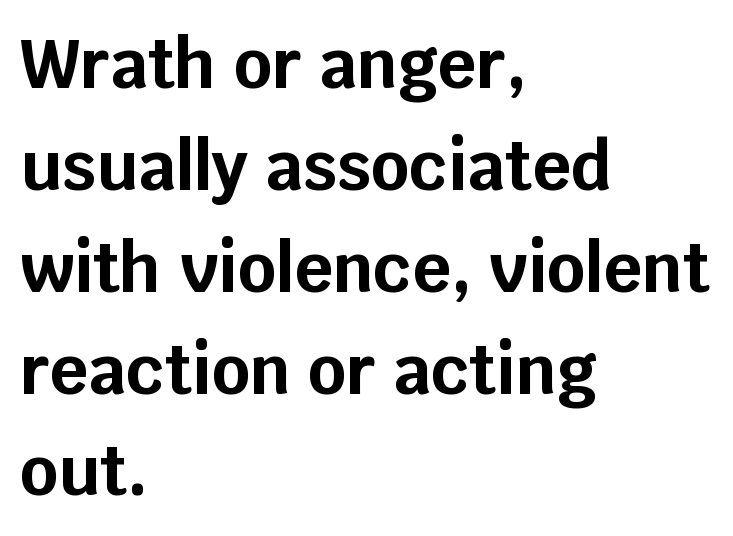
{"serif": "no", "italic": "no", "bold": "yes", "weight": "bold", "width": "normal", "stroke_contrast": "low", "x_height": "large", "monospaced": "no", "underline": "no", "align": "left", "line_spacing": "normal", "line_spacing_ratio": 1.52, "letter_spacing": "normal", "letter_spacing_em": 0.0, "glyph_px": 67}
